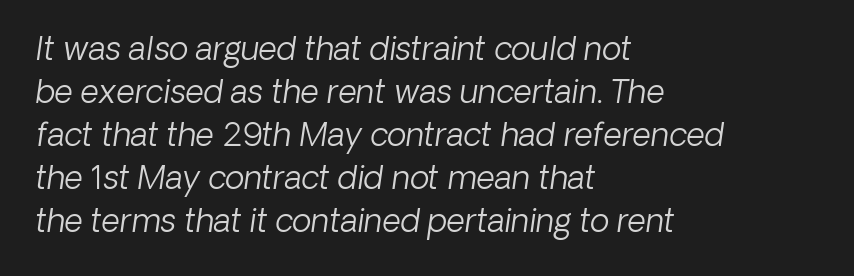
{"serif": "no", "bold": "no", "weight": "light", "width": "normal", "stroke_contrast": "low", "x_height": "medium", "monospaced": "no", "underline": "no", "align": "left", "line_spacing": "normal", "line_spacing_ratio": 1.34, "letter_spacing": "normal", "letter_spacing_em": 0.0, "glyph_px": 32}
